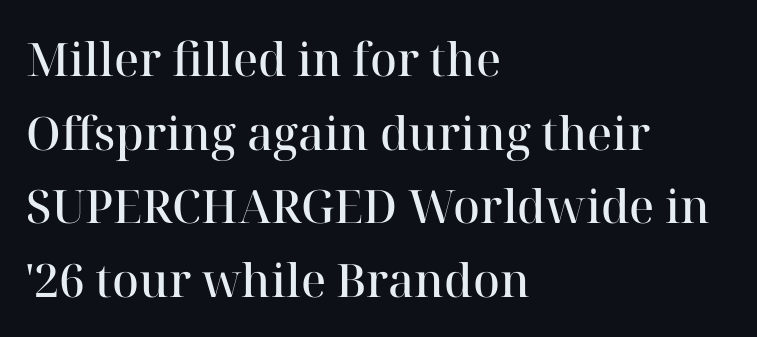
A typesetter would call this proportional, since set widths differ per character. The letterforms sit shoulder to shoulder at normal distance. Serifs: yes, visible at the terminals of the letterforms. Line spacing here is normal. Short and long lines alike share a common starting point at left. Ordinary non-slanted type is in use.
